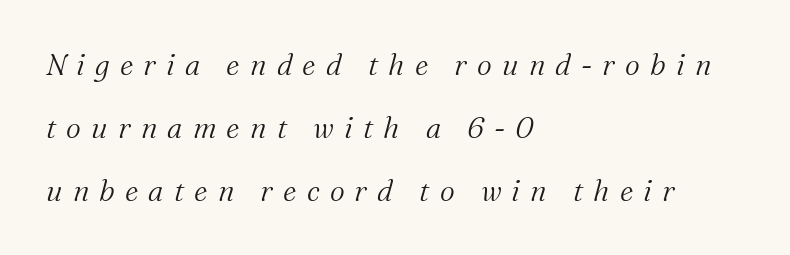
Substantial extra tracking has been applied to these lines. Think of a printed novel: that variable character pitch is what you see here. Airy leading. There's an unmistakable incline to the writing here. The characters are drawn with everyday or finer stroke widths.
